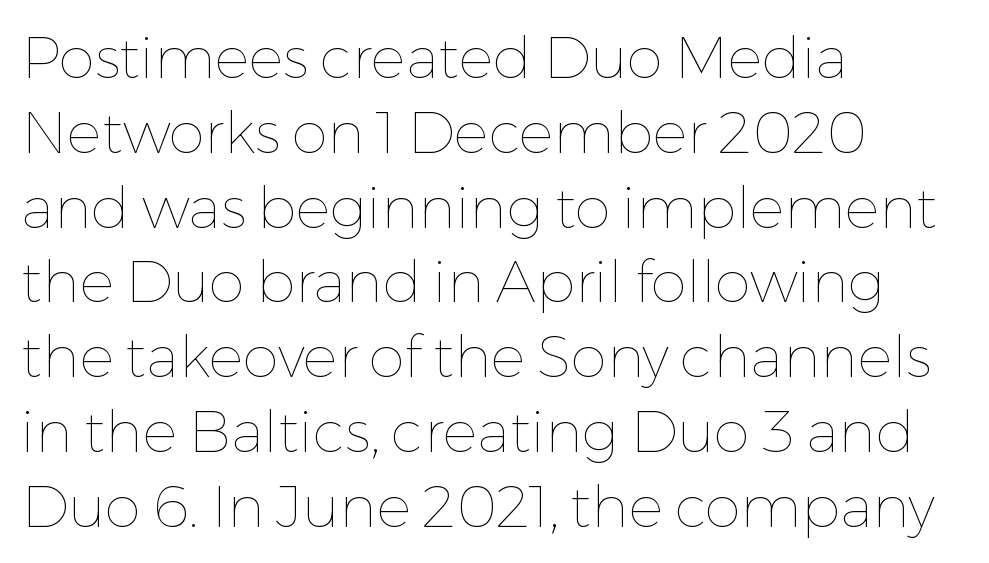
{"italic": "no", "bold": "no", "weight": "thin", "width": "normal", "stroke_contrast": "low", "x_height": "medium", "monospaced": "no", "underline": "no", "align": "left", "line_spacing": "normal", "line_spacing_ratio": 1.29, "letter_spacing": "normal", "letter_spacing_em": 0.0, "glyph_px": 58}
